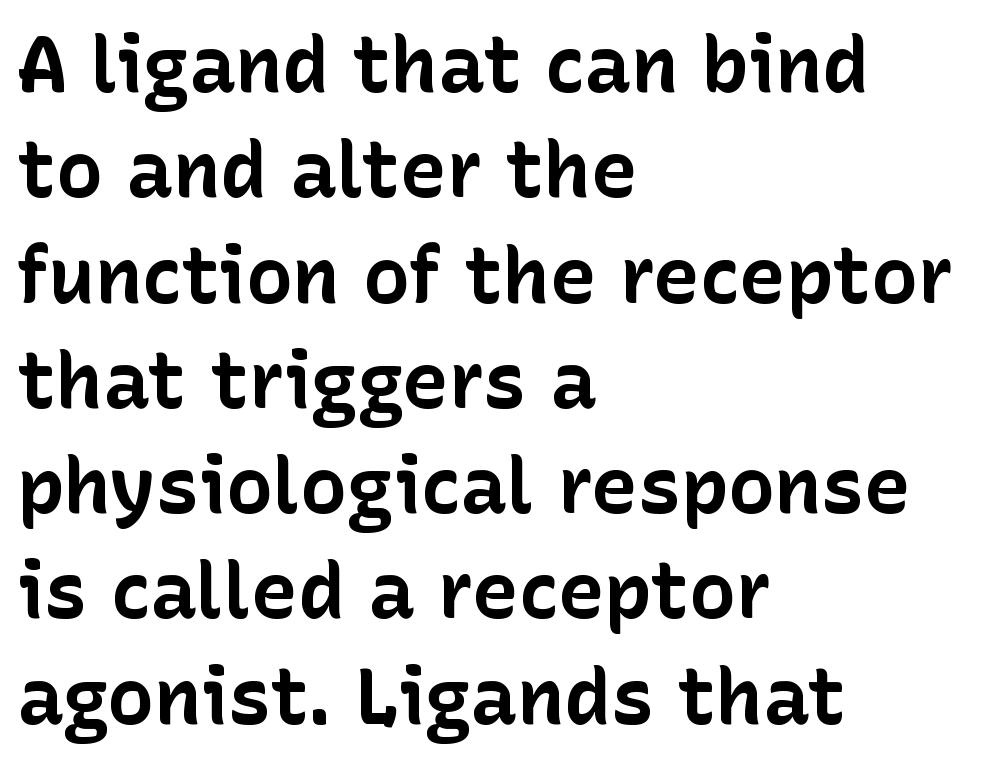
{"serif": "no", "italic": "no", "bold": "yes", "weight": "bold", "width": "normal", "stroke_contrast": "low", "x_height": "medium", "monospaced": "no", "underline": "no", "align": "left", "line_spacing": "normal", "line_spacing_ratio": 1.35, "letter_spacing": "normal", "letter_spacing_em": 0.0, "glyph_px": 78}
